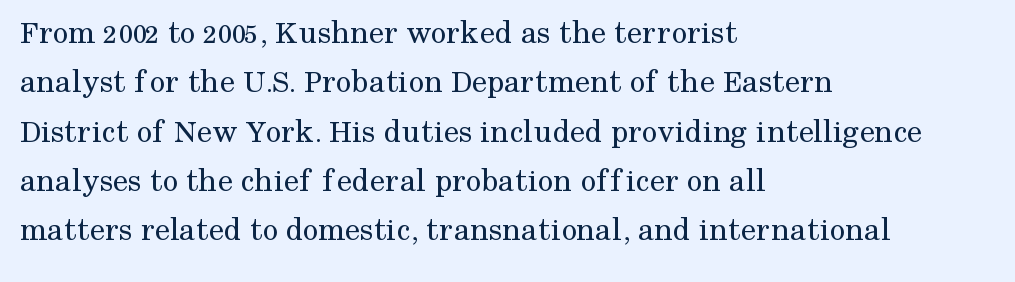
Q: Is the text bold? A: No.
Q: Is the text italic (slanted)? A: No, it is upright.
Q: Is the typeface a serif or a sans-serif typeface? A: Serif.
Q: Is the text underlined? A: No.
Q: How is the paragraph aligned? A: Left-aligned.
Q: Is the spacing between letters normal or unusually wide? A: Normal.
Q: Is the spacing between lines tight, normal or loose? A: Normal.
Q: Width (condensed, normal, or wide)? A: Normal.
Q: Stroke contrast? A: Medium.
Q: x-height? A: Medium.
Q: Monospaced? A: No.
